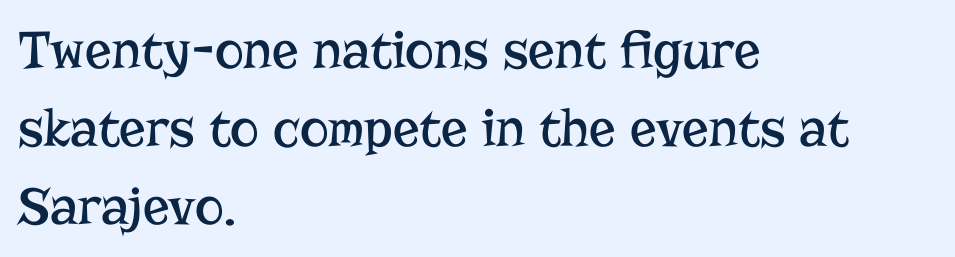
Regular leading. Students, note that the glyphs here touch the page at normal intervals. Weight class: somewhere from thin through regular. Compared with a centered layout, this one pins lines to the left instead. Letters rest on an invisible, unmarked baseline. Quick note: not italic, upright.
